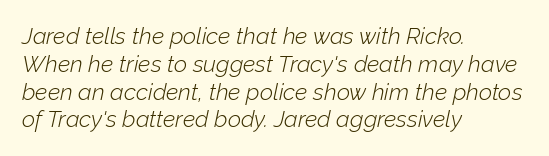
Q: Is the text bold? A: No.
Q: Is the text italic (slanted)? A: Yes, it leans right by about 12 degrees.
Q: Is the text underlined? A: No.
Q: How is the paragraph aligned? A: Left-aligned.
Q: Is the spacing between letters normal or unusually wide? A: Normal.
